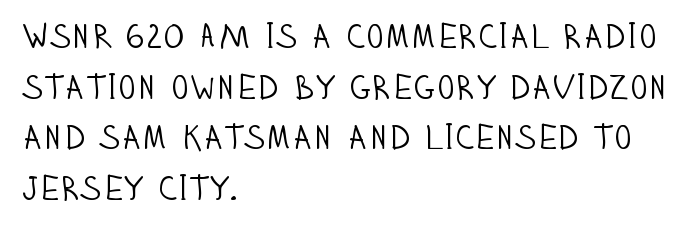
Type without underlining. How are the letters spaced? Ordinarily, with no added tracking. On a weight scale, this lands at 450 or below. Caption: multi-line text, flush left, ragged right. Rows of type keep a routine distance in the vertical direction. The axis of the letterforms is exactly vertical.
